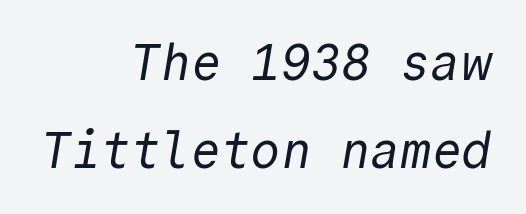
Q: Is the text bold? A: No.
Q: Is the typeface a serif or a sans-serif typeface? A: Sans-serif.
Q: Is the text underlined? A: No.
Q: How is the paragraph aligned? A: Right-aligned.
Q: Is the spacing between letters normal or unusually wide? A: Normal.
Q: Width (condensed, normal, or wide)? A: Normal.
Q: x-height? A: Medium.
Q: Monospaced? A: Yes.
